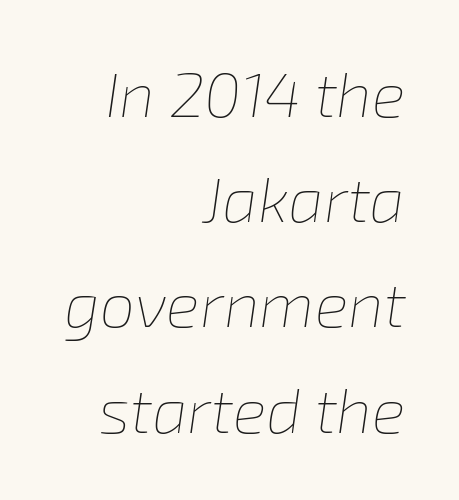
Q: Is the text bold? A: No.
Q: Is the text italic (slanted)? A: Yes, it leans right by about 8 degrees.
Q: Is the text underlined? A: No.
Q: How is the paragraph aligned? A: Right-aligned.
Q: Is the spacing between letters normal or unusually wide? A: Normal.
Q: Is the spacing between lines tight, normal or loose? A: Normal.
Q: Width (condensed, normal, or wide)? A: Normal.
Q: Stroke contrast? A: Low.
Q: x-height? A: Medium.
Q: Monospaced? A: No.
